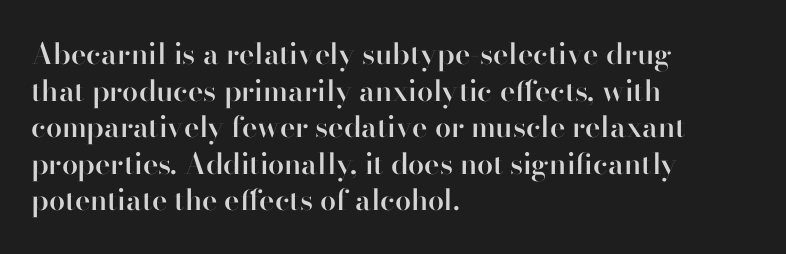
{"serif": "no", "italic": "no", "bold": "semi", "weight": "semibold", "width": "normal", "stroke_contrast": "high", "x_height": "small", "monospaced": "no", "underline": "no", "align": "left", "line_spacing": "normal", "line_spacing_ratio": 1.26, "letter_spacing": "normal", "letter_spacing_em": 0.0, "glyph_px": 29}
